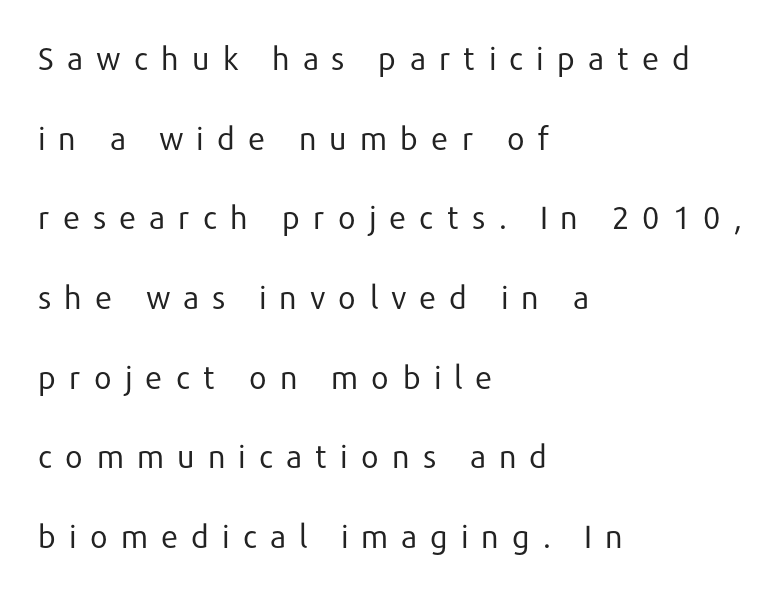
The image shows 32 px regular-weight sans-serif type, upright; set left-aligned, loose line spacing (2.49x), unusually wide letter spacing (+0.39 em), not underlined; low stroke contrast and a medium x-height.
